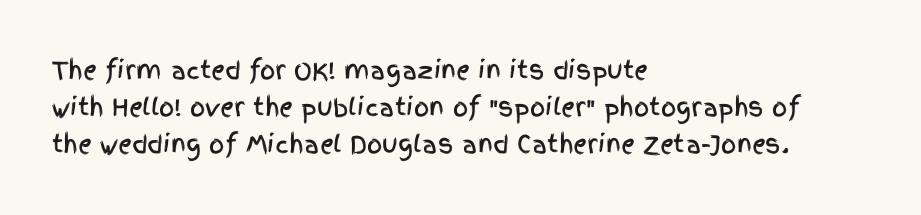
The image shows 24 px text type, upright; set left-aligned, normal line spacing (1.54x), normal letter spacing, not underlined.
